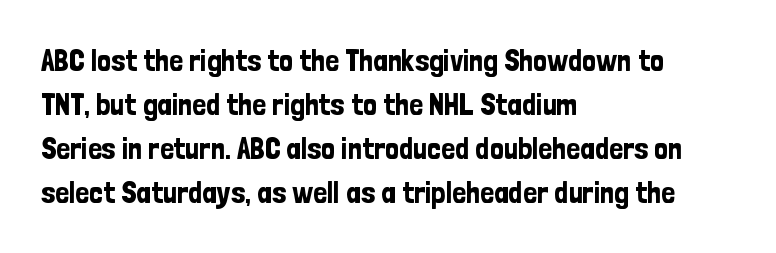
{"serif": "no", "italic": "no", "width": "condensed", "stroke_contrast": "low", "x_height": "medium", "monospaced": "no", "underline": "no", "align": "left", "line_spacing": "normal", "line_spacing_ratio": 1.42, "letter_spacing": "normal", "letter_spacing_em": 0.0, "glyph_px": 31}
